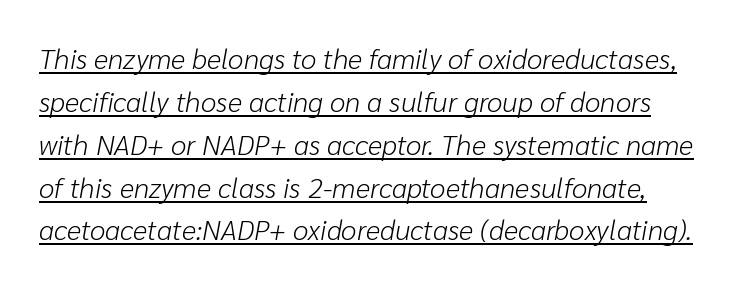
A typesetter would call this zero additional tracking. Has an underline been added? It has. The block of text has a typical density, with ordinary space between rows. Unbolded letterforms with no extra heft.
